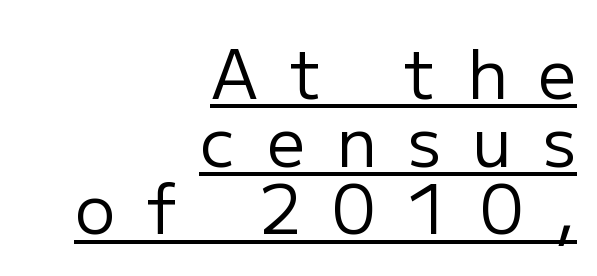
{"serif": "no", "italic": "no", "bold": "no", "weight": "regular", "width": "normal", "stroke_contrast": "low", "x_height": "medium", "monospaced": "no", "underline": "yes", "align": "right", "line_spacing": "tight", "line_spacing_ratio": 1.01, "letter_spacing": "wide", "letter_spacing_em": 0.47, "glyph_px": 67}
